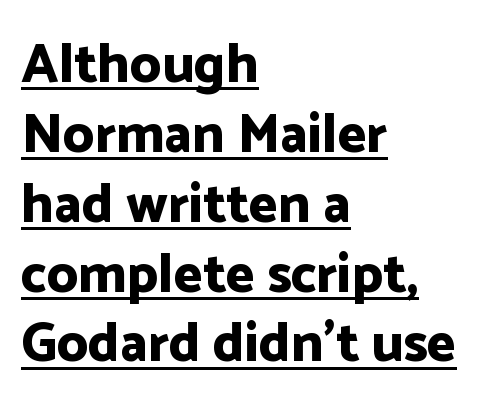
You could call the tracking neutral — neither tight nor loose. This block has exactly the height ordinary leading produces. Varying glyph widths throughout — classic text-font behaviour. The type family on display is of the sans-serif kind. The rendering anchors every line to the left-hand side. The specimen includes a rule beneath the text block's lines.
